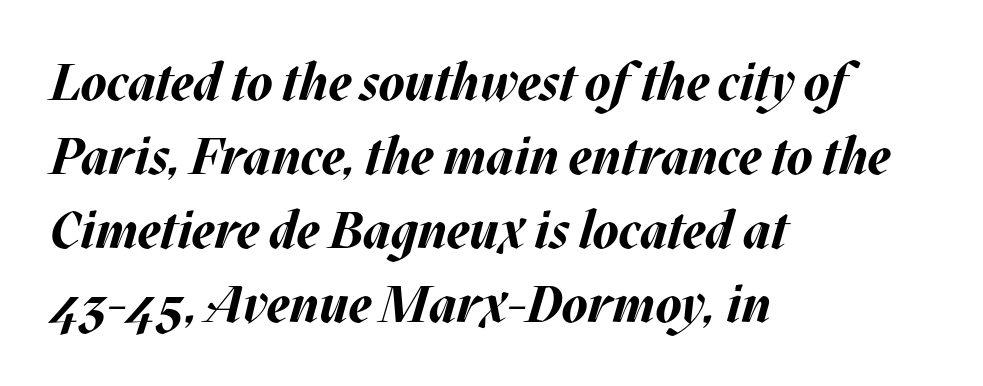
{"italic": "yes", "lean": "right", "slant_degrees": 17, "bold": "yes", "weight": "bold", "width": "normal", "stroke_contrast": "medium", "x_height": "large", "monospaced": "no", "underline": "no", "align": "left", "line_spacing": "normal", "line_spacing_ratio": 1.42, "letter_spacing": "normal", "letter_spacing_em": 0.0, "glyph_px": 52}
